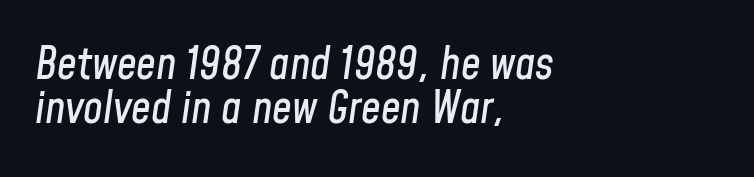
Q: Is the text italic (slanted)? A: Yes, it leans right by about 8 degrees.
Q: Is the text underlined? A: No.
Q: How is the paragraph aligned? A: Left-aligned.
Q: Is the spacing between letters normal or unusually wide? A: Normal.
Q: Is the spacing between lines tight, normal or loose? A: Tight.
Q: Width (condensed, normal, or wide)? A: Condensed.
Q: Stroke contrast? A: Low.
Q: x-height? A: Medium.
Q: Monospaced? A: No.
